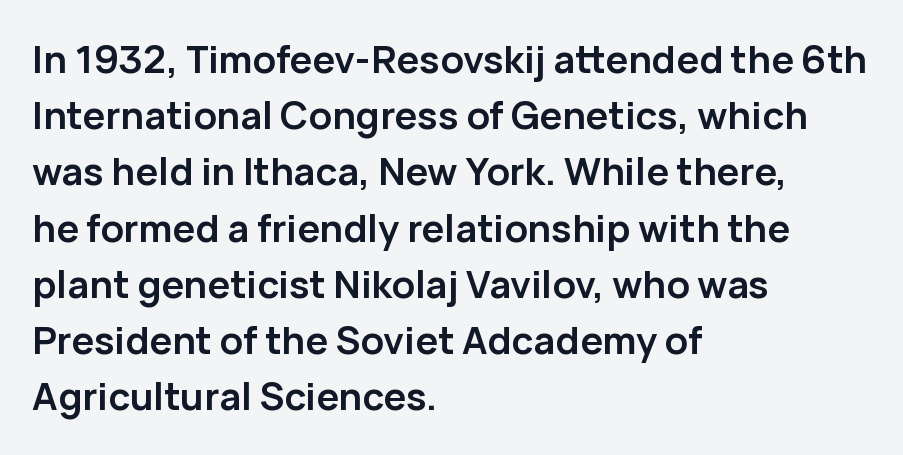
What's the leading like? Ordinary, nothing unusual. Students, this is bold: see how much ink each stroke carries. Has an underline been added? It has not. The lettering stays uniformly vertical, giving the passage a roman look. Character widths vary here, with narrow letters taking less room than wide ones.
